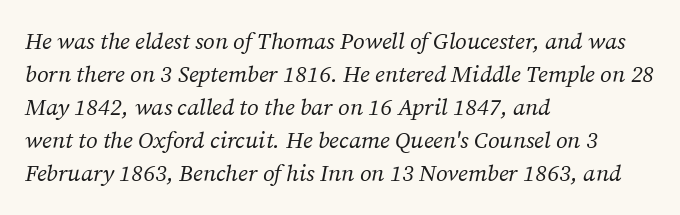
The image shows 23 px text type, italic (leaning right); set left-aligned, normal line spacing (1.44x), normal letter spacing, not underlined.
